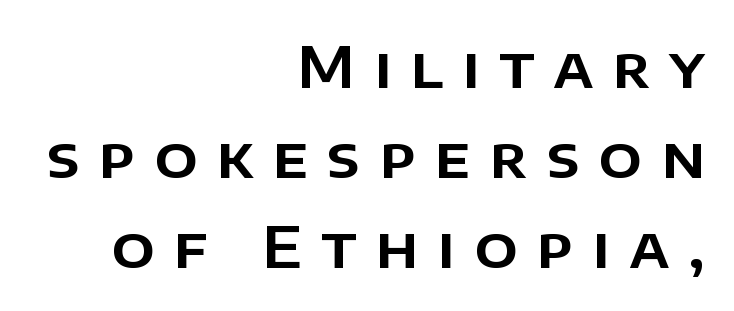
Varying glyph widths throughout — classic text-font behaviour. The face used here is rendered with a markedly widened letterfit. This rendering uses right alignment, leaving the left contour irregular. Regarding leading, the lines here are spaced in the standard way.
